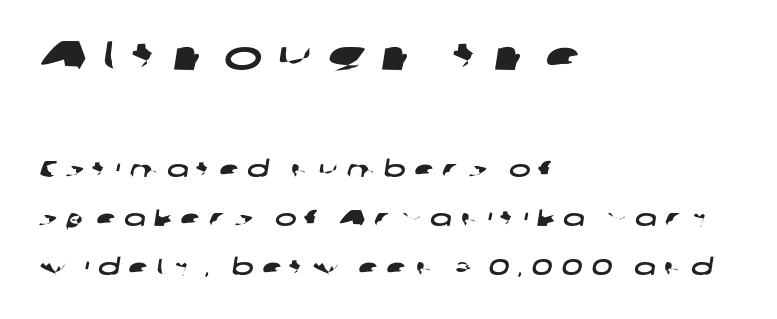
The image shows 41 px wide sans-serif type; set left-aligned, loose line spacing (2.14x), unusually wide letter spacing (+0.37 em), not underlined; the first (top) block is 1.78x larger; low stroke contrast and a medium x-height.
